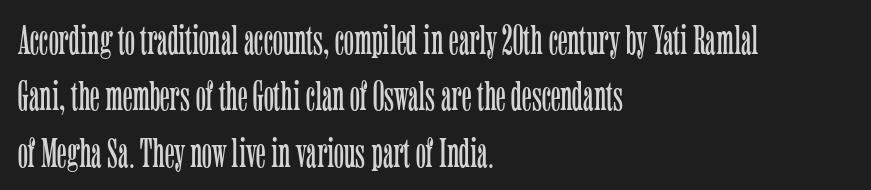
{"serif": "yes", "italic": "no", "bold": "no", "weight": "light", "width": "condensed", "stroke_contrast": "low", "x_height": "medium", "monospaced": "no", "underline": "no", "align": "left", "line_spacing": "normal", "line_spacing_ratio": 1.34, "letter_spacing": "normal", "letter_spacing_em": 0.0, "glyph_px": 42}
